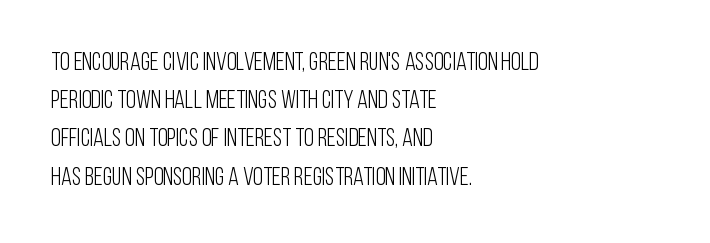
The glyphs are unaccompanied by any horizontal stroke below them. Posture: vertical. These lines keep a tight, regular rhythm from letter to letter. Interline gaps are of average width in this sample. The paragraph shown leans on its left margin.
